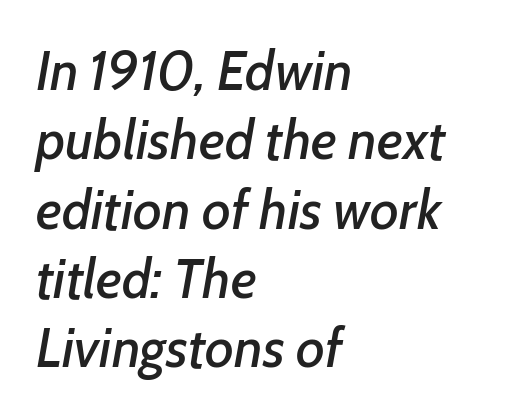
Q: Is the text italic (slanted)? A: Yes, it leans right by about 7 degrees.
Q: Is the text underlined? A: No.
Q: How is the paragraph aligned? A: Left-aligned.
Q: Is the spacing between letters normal or unusually wide? A: Normal.
Q: Is the spacing between lines tight, normal or loose? A: Normal.
Q: Width (condensed, normal, or wide)? A: Normal.
Q: Stroke contrast? A: Low.
Q: x-height? A: Medium.
Q: Monospaced? A: No.
